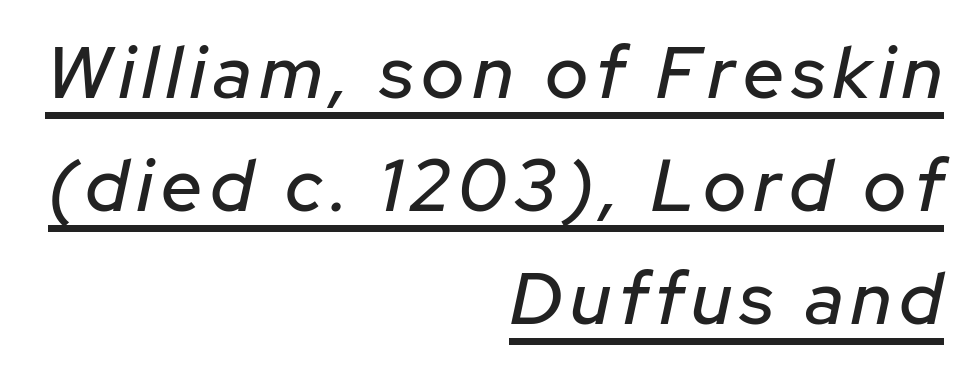
The image shows 73 px text type, italic (leaning right); set right-aligned, normal line spacing (1.55x), underlined; low stroke contrast and a medium x-height.
